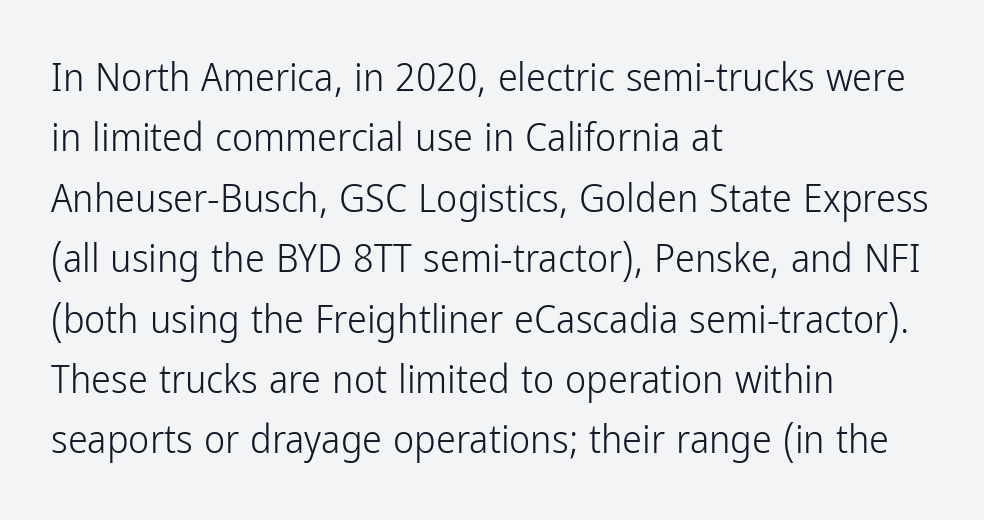
Q: Is the text bold? A: No.
Q: Is the text italic (slanted)? A: No, it is upright.
Q: Is the typeface a serif or a sans-serif typeface? A: Sans-serif.
Q: Is the text underlined? A: No.
Q: How is the paragraph aligned? A: Left-aligned.
Q: Is the spacing between letters normal or unusually wide? A: Normal.
Q: Is the spacing between lines tight, normal or loose? A: Normal.
Q: Width (condensed, normal, or wide)? A: Condensed.
Q: Stroke contrast? A: Low.
Q: x-height? A: Medium.
Q: Monospaced? A: No.
